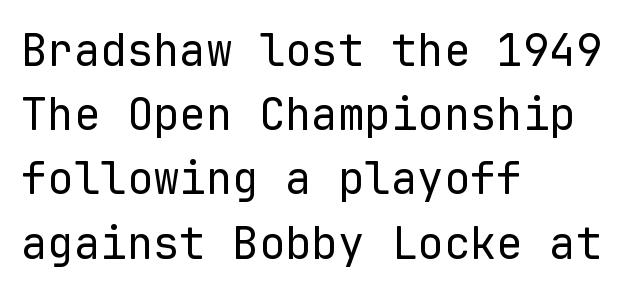
Each word holds together tightly as a unit, with standard inter-letter gaps. The rendering anchors every line to the left-hand side. The face used here is a sans, in the tradition of grotesques and geometrics. The area under the type is left untouched. The axis of the letterforms is exactly vertical. The face used here is monospaced, like something from a code editor.
